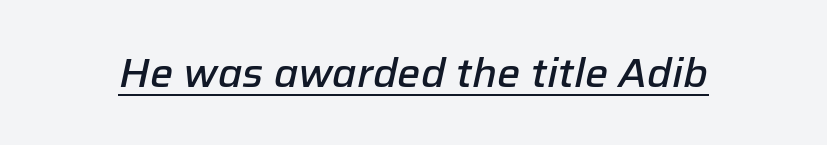
The passage shown leans; its letterforms are oblique. Varying glyph widths throughout — classic text-font behaviour. The type is set solid horizontally, with unmodified tracking. How heavy is the stroke? Medium-heavy — a semibold, shy of bold. Does a line run under the words? Yes, clearly.
